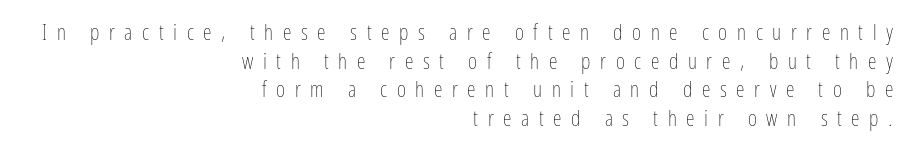
Q: Is the text bold? A: No.
Q: Is the text italic (slanted)? A: No, it is upright.
Q: Is the text underlined? A: No.
Q: How is the paragraph aligned? A: Right-aligned.
Q: Is the spacing between letters normal or unusually wide? A: Unusually wide.
Q: Is the spacing between lines tight, normal or loose? A: Normal.
